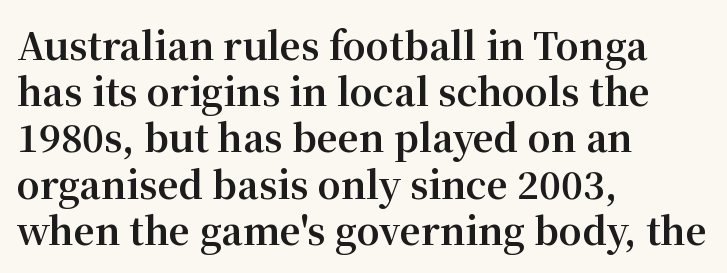
The image shows 37 px bold serif type, upright; set left-aligned, normal line spacing (1.25x), normal letter spacing, not underlined; medium stroke contrast and a medium x-height.
